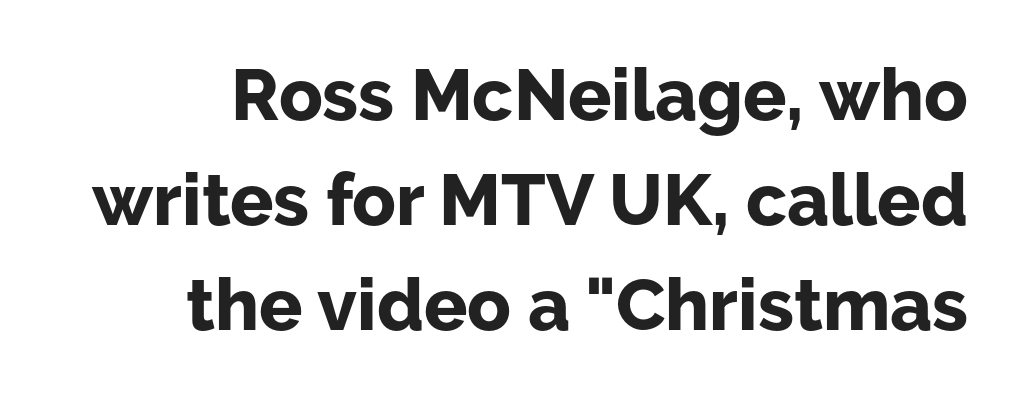
The image shows 72 px bold sans-serif type, upright; set normal line spacing (1.46x), normal letter spacing, not underlined; low stroke contrast and a medium x-height.
